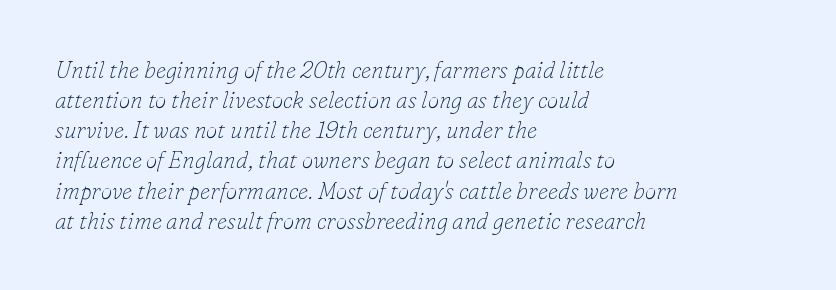
Q: Is the text bold? A: No.
Q: Is the text italic (slanted)? A: Yes, it leans right by about 16 degrees.
Q: Is the text underlined? A: No.
Q: How is the paragraph aligned? A: Left-aligned.
Q: Is the spacing between letters normal or unusually wide? A: Normal.
Q: Is the spacing between lines tight, normal or loose? A: Normal.
